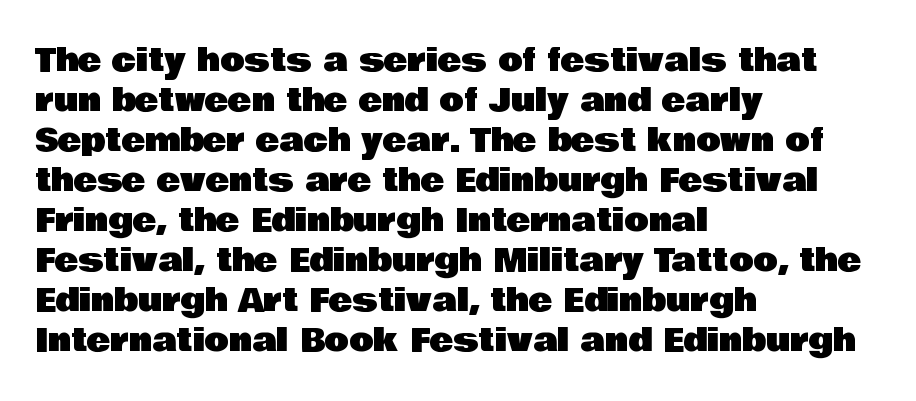
{"serif": "no", "italic": "no", "width": "normal", "stroke_contrast": "low", "x_height": "large", "monospaced": "no", "underline": "no", "align": "left", "line_spacing": "normal", "line_spacing_ratio": 1.25, "letter_spacing": "normal", "letter_spacing_em": 0.0, "glyph_px": 32}
